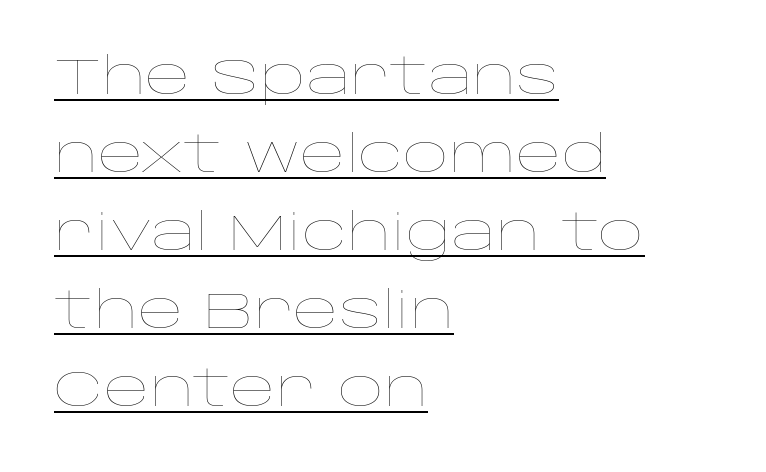
Is this a heavy cut? Hardly; it is regular or lighter. Baseline-to-baseline distance is the conventional proportion of letter height. The horizontal fit of the characters is conventional and even. Caption: lettering with a line underneath. Spacing verdict: proportional, widths tailored to each character.
